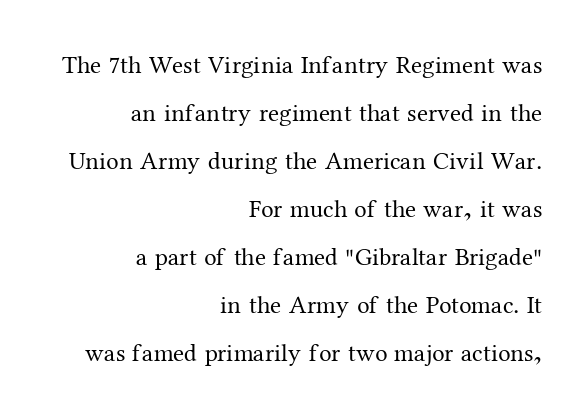
{"italic": "no", "bold": "no", "underline": "no", "align": "right", "line_spacing": "loose", "line_spacing_ratio": 1.92, "letter_spacing": "normal", "letter_spacing_em": 0.0, "glyph_px": 25}
